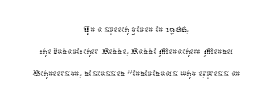
The image shows 22 px text type, upright; set centered, tight line spacing (0.99x), normal letter spacing, not underlined.
